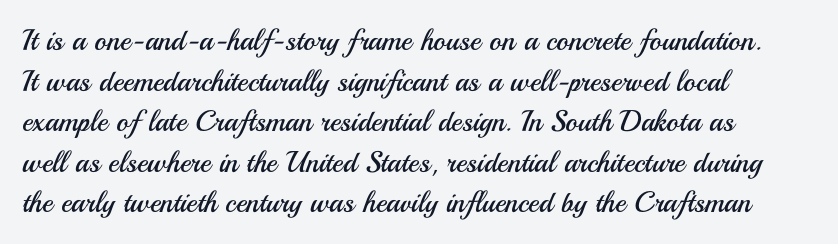
Q: Is the text bold? A: No.
Q: Is the text italic (slanted)? A: Yes.
Q: Is the typeface a serif or a sans-serif typeface? A: Sans-serif.
Q: Is the text underlined? A: No.
Q: How is the paragraph aligned? A: Left-aligned.
Q: Is the spacing between letters normal or unusually wide? A: Normal.
Q: Is the spacing between lines tight, normal or loose? A: Normal.
Q: Width (condensed, normal, or wide)? A: Normal.
Q: Stroke contrast? A: Medium.
Q: x-height? A: Small.
Q: Monospaced? A: No.
